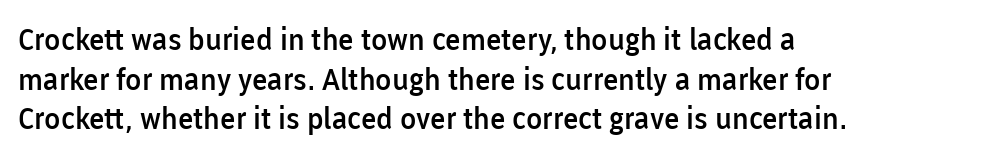
The image shows 30 px semibold sans-serif type, upright; set left-aligned, normal line spacing (1.32x), normal letter spacing, not underlined; low stroke contrast and a medium x-height.
